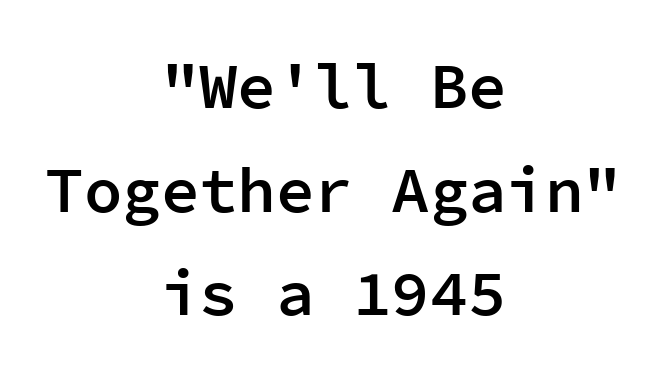
Q: Is the text bold? A: Semi-bold.
Q: Is the text italic (slanted)? A: No, it is upright.
Q: Is the typeface a serif or a sans-serif typeface? A: Sans-serif.
Q: Is the text underlined? A: No.
Q: How is the paragraph aligned? A: Centered.
Q: Is the spacing between letters normal or unusually wide? A: Normal.
Q: Is the spacing between lines tight, normal or loose? A: Normal.
Q: Width (condensed, normal, or wide)? A: Normal.
Q: Stroke contrast? A: Low.
Q: x-height? A: Medium.
Q: Monospaced? A: Yes.
